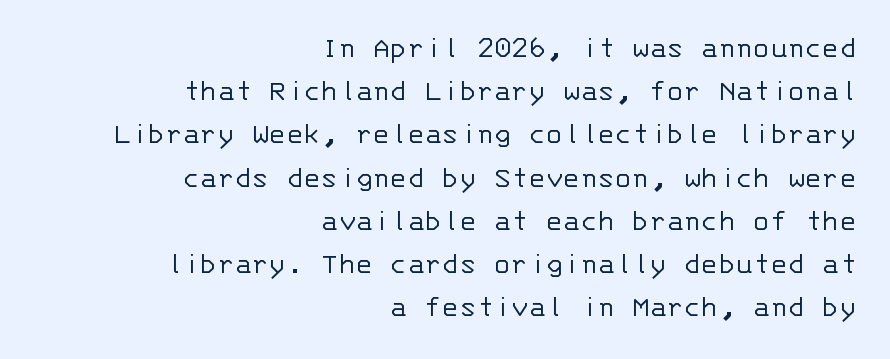
The image shows 32 px light sans-serif type, upright, monospaced; set right-aligned, normal line spacing (1.35x), normal letter spacing, not underlined; low stroke contrast and a large x-height.
